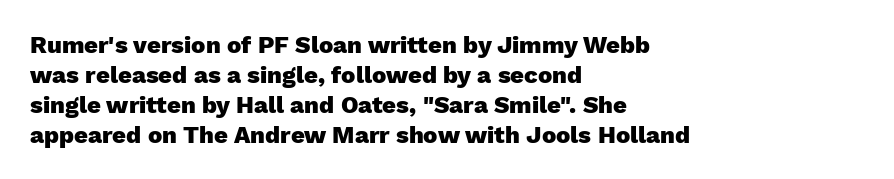
The characters look thick and weighty, a clear bold. Rows of type keep a routine distance in the vertical direction. Each word holds together tightly as a unit, with standard inter-letter gaps. Does the copy run flush right? No — it runs flush left. Beneath every word, the page is bare.
